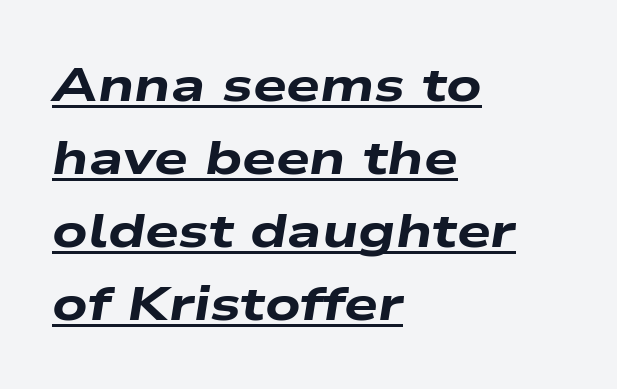
{"italic": "yes", "lean": "right", "slant_degrees": 9, "bold": "yes", "weight": "heavy", "width": "wide", "stroke_contrast": "low", "x_height": "medium", "monospaced": "no", "underline": "yes", "align": "left", "line_spacing": "normal", "line_spacing_ratio": 1.52, "letter_spacing": "normal", "letter_spacing_em": 0.0, "glyph_px": 48}
